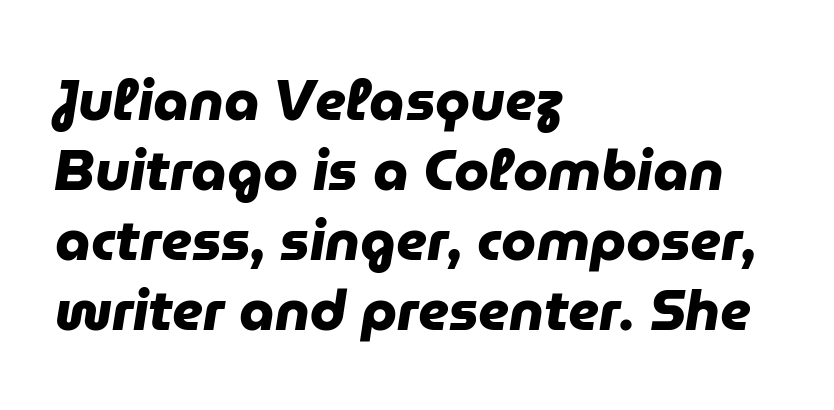
{"serif": "no", "bold": "yes", "weight": "heavy", "width": "normal", "stroke_contrast": "low", "x_height": "medium", "monospaced": "no", "underline": "no", "align": "left", "line_spacing": "normal", "line_spacing_ratio": 1.25, "letter_spacing": "normal", "letter_spacing_em": 0.0, "glyph_px": 56}
